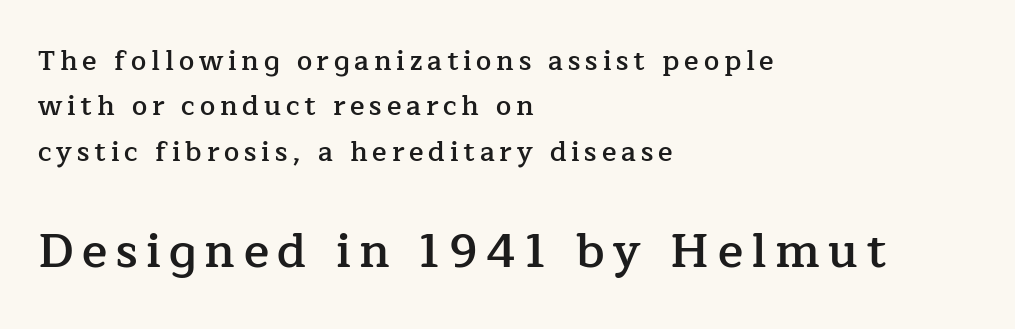
The words here are not underlined. Stroke thickness is moderately raised; the sample reads as semibold. Visually, the bottom section dominates because its glyphs are scaled up. The block of text has a typical density, with ordinary space between rows. The passage shown is typed in a proportional face where columns would drift. The rendering shows small feet on the letterforms — a serif design.
